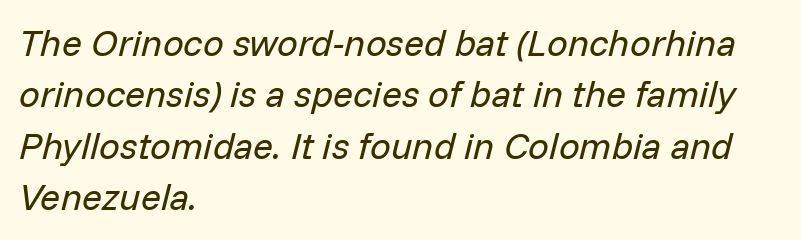
{"italic": "yes", "lean": "right", "slant_degrees": 14, "bold": "no", "weight": "regular", "width": "normal", "stroke_contrast": "low", "x_height": "medium", "monospaced": "no", "underline": "no", "align": "left", "line_spacing": "normal", "line_spacing_ratio": 1.39, "letter_spacing": "normal", "letter_spacing_em": 0.0, "glyph_px": 37}
